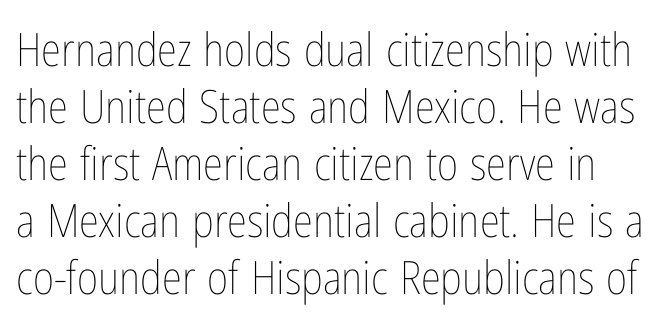
The image shows 46 px thin, condensed type, upright; set line spacing 1.24x, normal letter spacing, not underlined; low stroke contrast and a medium x-height.
